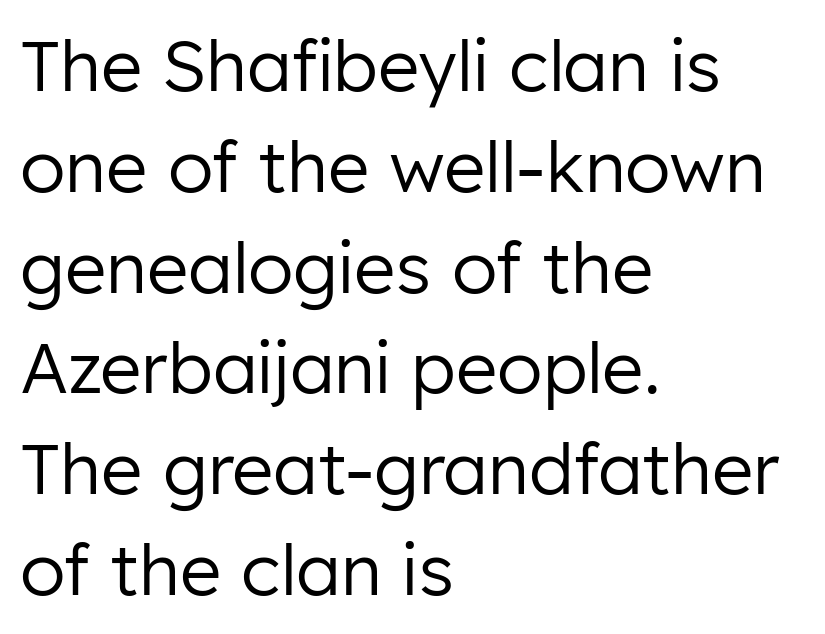
The passage shown is not bold in any degree. Does the leading feel generous? No, just average. This is the regular roman posture of the typeface. What stands out about the letter spacing? Nothing — it is the standard amount. Bare-footed words on every line. The face used here is proportionally spaced, like ordinary book or web type.
